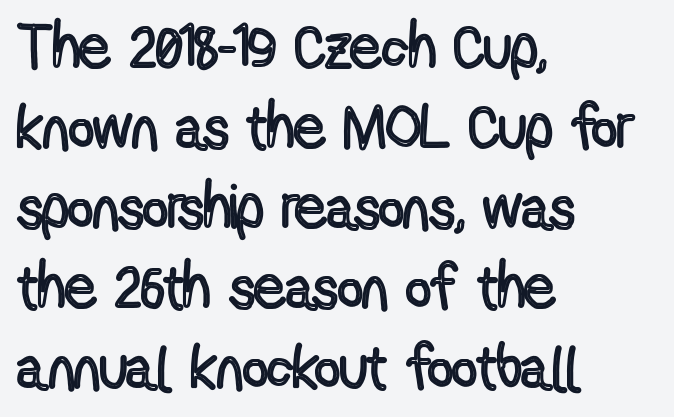
{"italic": "no", "width": "condensed", "x_height": "medium", "monospaced": "no", "underline": "no", "align": "left", "line_spacing": "normal", "line_spacing_ratio": 1.29, "letter_spacing": "normal", "letter_spacing_em": 0.0, "glyph_px": 62}
